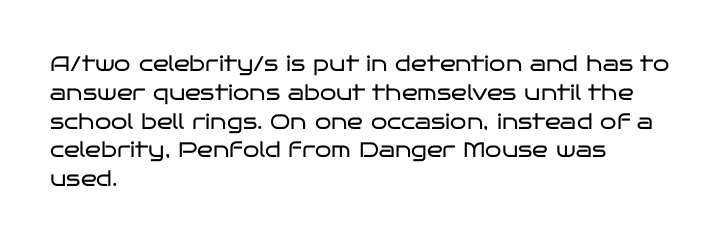
Each new line begins a customary step beneath the previous one. Stems here are at most as thick as an everyday book face. Words appear dense and cohesive because spacing is normal. Descenders hang freely into open space. The axis of the letterforms is exactly vertical.
